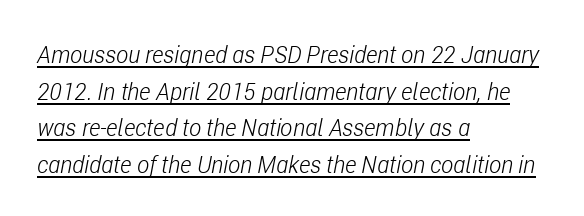
Q: Is the text bold? A: No.
Q: Is the text italic (slanted)? A: Yes, it leans right by about 11 degrees.
Q: Is the text underlined? A: Yes.
Q: How is the paragraph aligned? A: Left-aligned.
Q: Is the spacing between letters normal or unusually wide? A: Normal.
Q: Is the spacing between lines tight, normal or loose? A: Normal.
